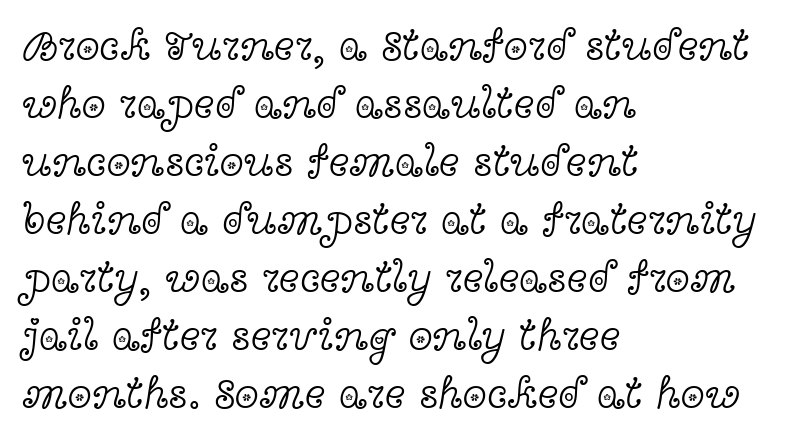
The image shows 44 px light, wide serif type, upright; set left-aligned, normal line spacing (1.32x), normal letter spacing, not underlined; a medium x-height.
